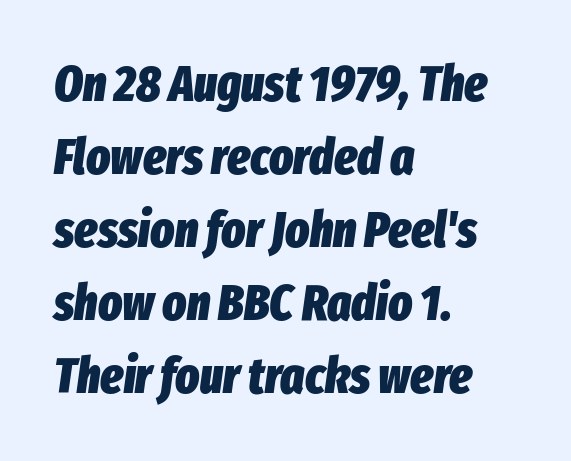
The image shows 50 px heavy, condensed type, italic (leaning right); set left-aligned, normal line spacing (1.46x), normal letter spacing, not underlined; low stroke contrast and a medium x-height.
